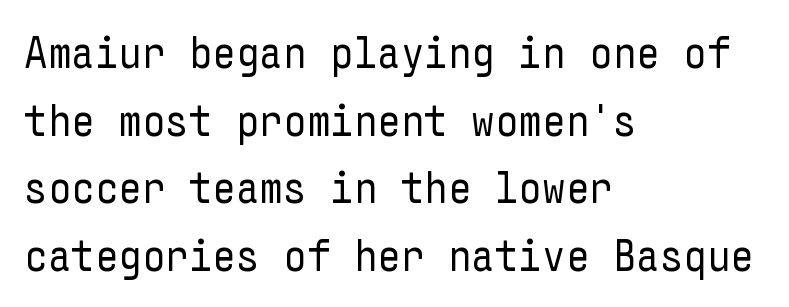
Q: Is the text bold? A: No.
Q: Is the text italic (slanted)? A: No, it is upright.
Q: Is the typeface a serif or a sans-serif typeface? A: Sans-serif.
Q: Is the text underlined? A: No.
Q: How is the paragraph aligned? A: Left-aligned.
Q: Is the spacing between letters normal or unusually wide? A: Normal.
Q: Is the spacing between lines tight, normal or loose? A: Normal.
Q: Width (condensed, normal, or wide)? A: Condensed.
Q: Stroke contrast? A: Low.
Q: x-height? A: Medium.
